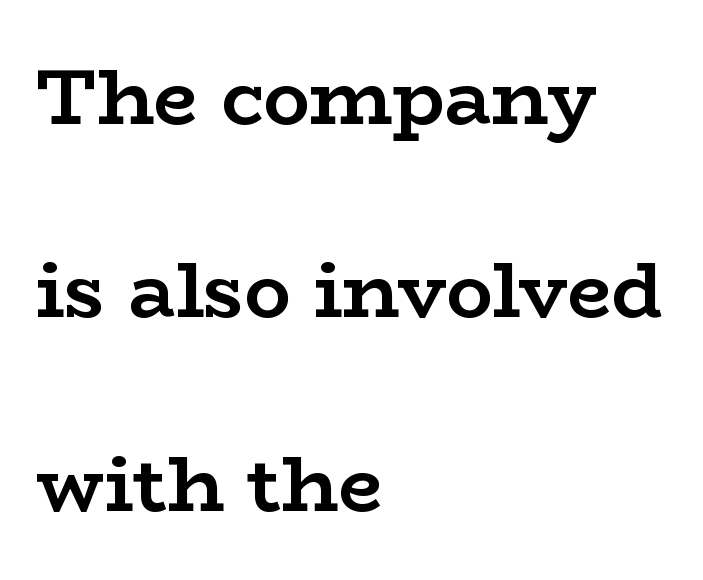
Q: Is the text bold? A: Yes.
Q: Is the text italic (slanted)? A: No, it is upright.
Q: Is the typeface a serif or a sans-serif typeface? A: Serif.
Q: Is the text underlined? A: No.
Q: How is the paragraph aligned? A: Left-aligned.
Q: Is the spacing between letters normal or unusually wide? A: Normal.
Q: Is the spacing between lines tight, normal or loose? A: Loose.
Q: Width (condensed, normal, or wide)? A: Wide.
Q: Stroke contrast? A: Low.
Q: x-height? A: Medium.
Q: Monospaced? A: No.
